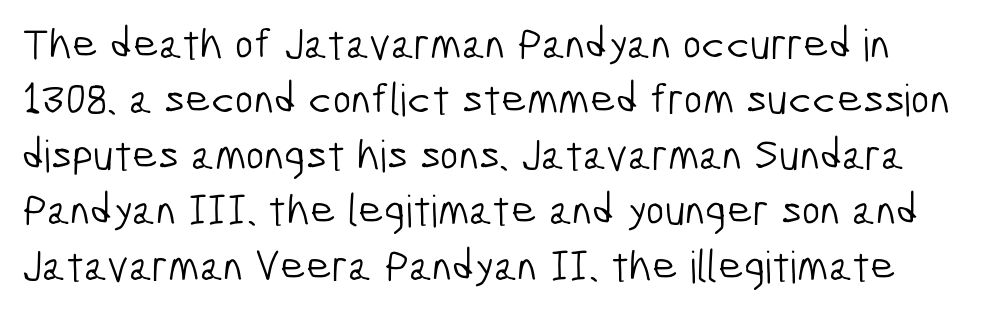
Default kerning and tracking; the words read as compact shapes. A sans-serif font was chosen for this passage. Lines of text with bare space underneath. Is there much room between lines? A standard amount, neither cramped nor airy. You could not count columns in this text — the font is proportionally spaced. Nothing heavy about these letters — not bold at all.
